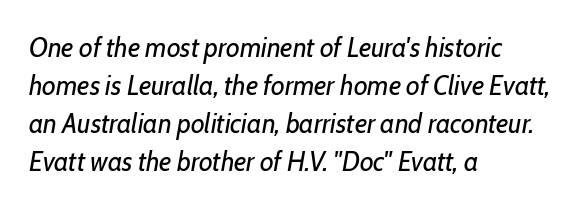
Each new line begins a customary step beneath the previous one. Notice how the stems are inclined rather than vertical — that's the hallmark of italics. Caption: standard tracking, unaltered. A quiet, ordinary-to-light weight characterises the typeface.
